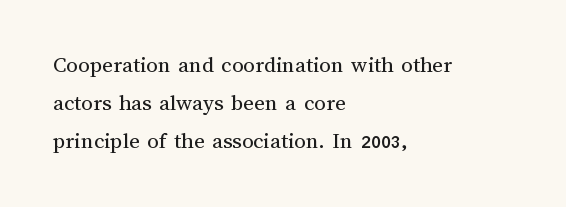
The image shows 23 px text type, upright; set left-aligned, normal line spacing (1.66x), normal letter spacing, not underlined.
